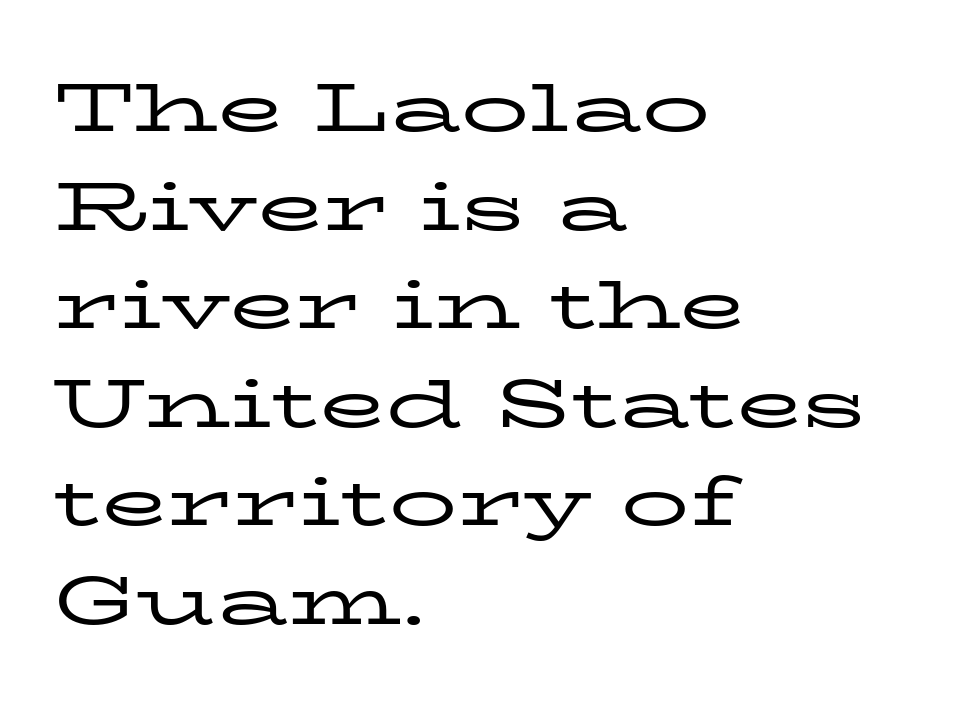
{"serif": "yes", "italic": "no", "bold": "no", "weight": "regular", "width": "wide", "stroke_contrast": "low", "x_height": "medium", "monospaced": "no", "underline": "no", "align": "left", "line_spacing": "normal", "line_spacing_ratio": 1.45, "letter_spacing": "normal", "letter_spacing_em": 0.0, "glyph_px": 68}
